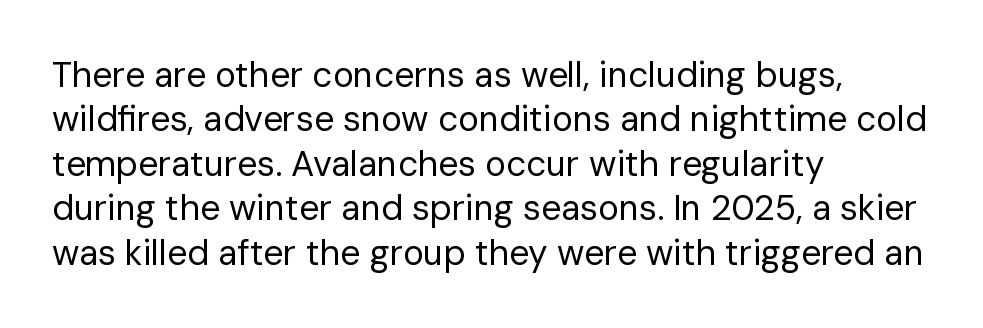
The image shows 35 px regular-weight sans-serif type, upright; set left-aligned, normal line spacing (1.27x), normal letter spacing, not underlined; low stroke contrast and a medium x-height.
